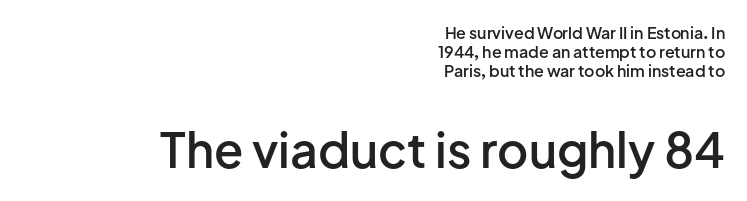
Q: Is the text bold? A: Semi-bold.
Q: Is the text italic (slanted)? A: No, it is upright.
Q: Is the typeface a serif or a sans-serif typeface? A: Sans-serif.
Q: Is the text underlined? A: No.
Q: How is the paragraph aligned? A: Right-aligned.
Q: Is the spacing between letters normal or unusually wide? A: Normal.
Q: Which block of text is set in a larger size, the first (top) or the second (bottom)? A: The second (bottom) one.
Q: Width (condensed, normal, or wide)? A: Normal.
Q: Stroke contrast? A: Low.
Q: x-height? A: Medium.
Q: Monospaced? A: No.
